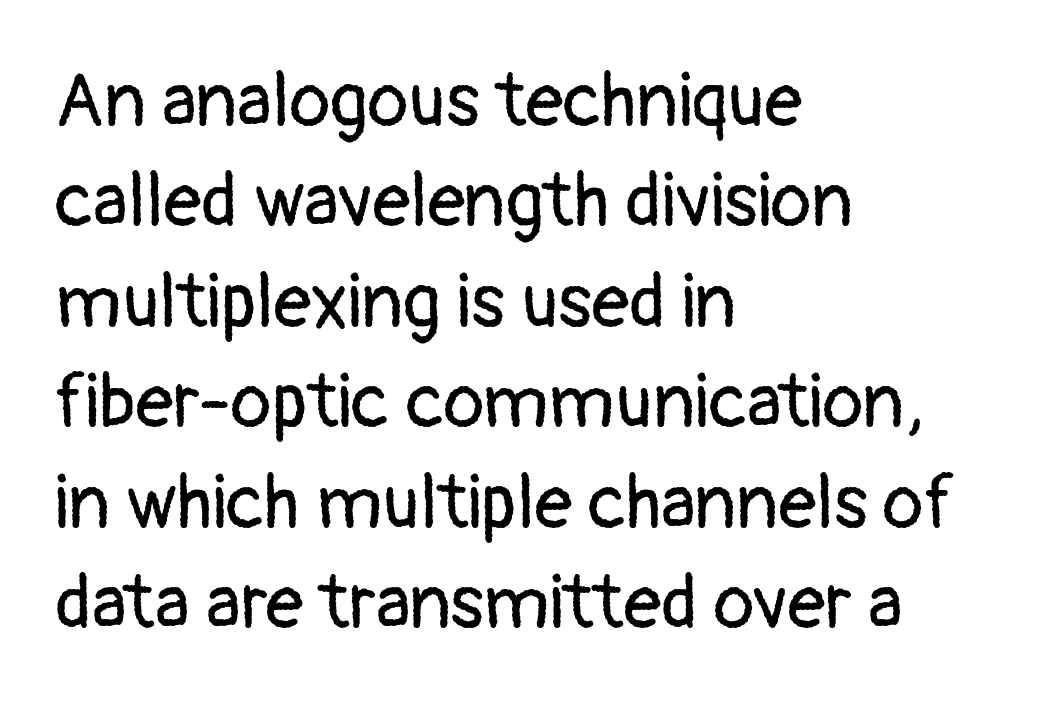
The image shows 75 px regular-weight sans-serif type, upright; set left-aligned, normal line spacing (1.34x), normal letter spacing, not underlined; low stroke contrast and a medium x-height.
